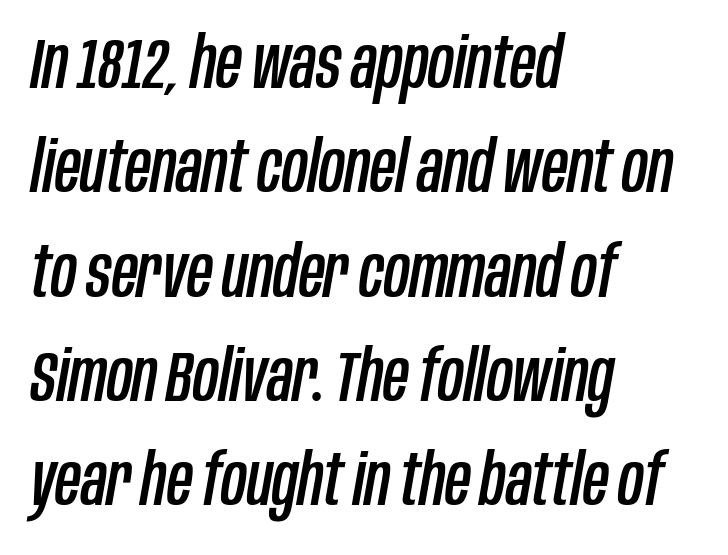
The image shows 71 px condensed type, italic (leaning right); set left-aligned, normal line spacing (1.47x), normal letter spacing, not underlined; low stroke contrast and a large x-height.
